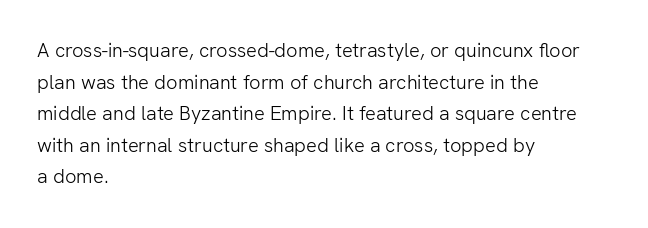
Q: Is the text bold? A: No.
Q: Is the text italic (slanted)? A: No, it is upright.
Q: Is the text underlined? A: No.
Q: How is the paragraph aligned? A: Left-aligned.
Q: Is the spacing between letters normal or unusually wide? A: Normal.
Q: Is the spacing between lines tight, normal or loose? A: Normal.
